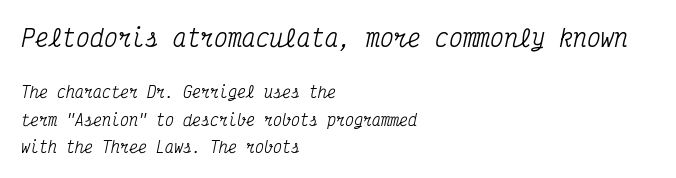
The image shows 23 px text type, italic (leaning right); set left-aligned, line spacing 1.82x, normal letter spacing, not underlined; the first (top) block is 1.53x larger.
